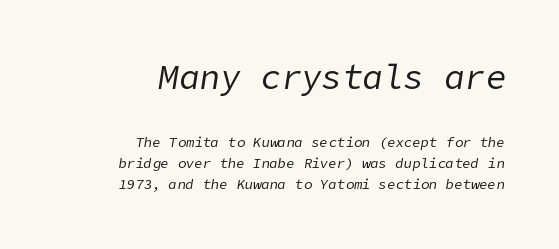
Interline gaps are of average width in this sample. The passage shown begins with its larger block and ends with its smaller one. The zone under the glyphs is completely vacant. Each stroke keeps to a modest, everyday thickness or less. The face used here is rendered with its standard letterfit.
